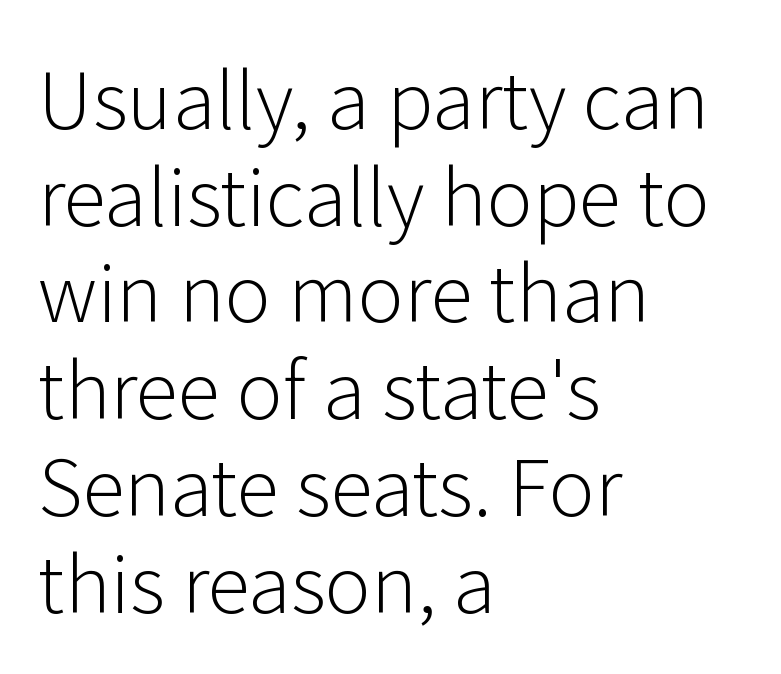
Q: Is the text bold? A: No.
Q: Is the text italic (slanted)? A: No, it is upright.
Q: Is the typeface a serif or a sans-serif typeface? A: Sans-serif.
Q: Is the text underlined? A: No.
Q: How is the paragraph aligned? A: Left-aligned.
Q: Is the spacing between letters normal or unusually wide? A: Normal.
Q: Width (condensed, normal, or wide)? A: Normal.
Q: Stroke contrast? A: Low.
Q: x-height? A: Medium.
Q: Monospaced? A: No.
